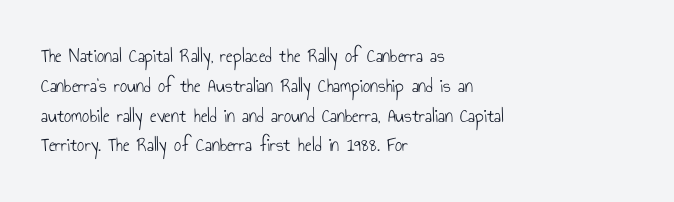
Rule under the text: the space is simply empty. Upright lettering throughout. This rendering leaves character spacing at its baseline value. If you drew a ruler down the left edge, every line would touch it. Is there much room between lines? A standard amount, neither cramped nor airy. This reads as an unemphasized weight, regular at the heaviest.
